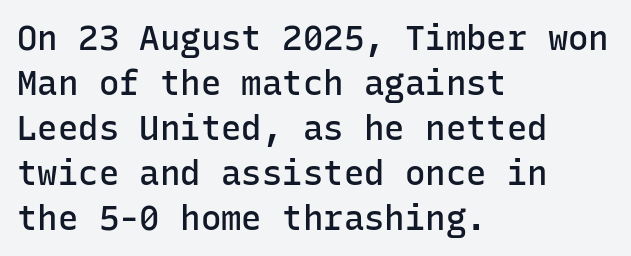
{"serif": "no", "italic": "no", "bold": "semi", "weight": "semibold", "width": "normal", "stroke_contrast": "low", "x_height": "medium", "monospaced": "yes", "underline": "no", "align": "left", "line_spacing": "normal", "line_spacing_ratio": 1.32, "letter_spacing": "normal", "letter_spacing_em": 0.0, "glyph_px": 34}
